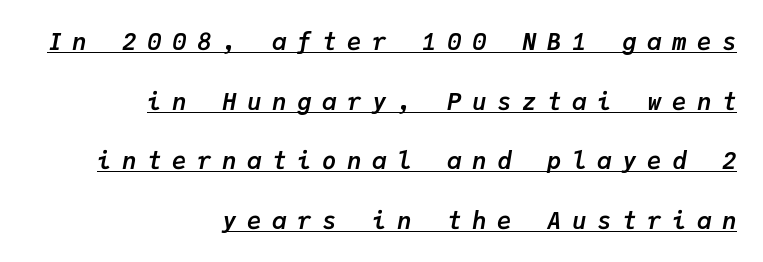
{"italic": "yes", "lean": "right", "slant_degrees": 9, "bold": "yes", "underline": "yes", "align": "right", "line_spacing": "loose", "line_spacing_ratio": 2.48, "letter_spacing": "wide", "letter_spacing_em": 0.44, "glyph_px": 24}
